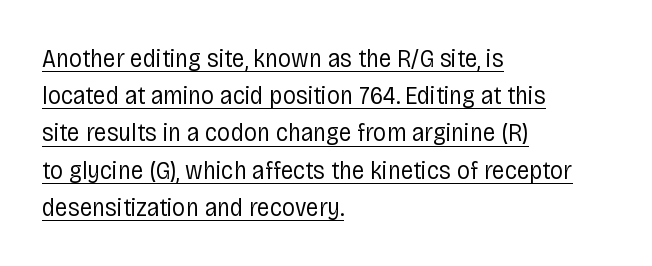
{"italic": "no", "bold": "no", "underline": "yes", "align": "left", "line_spacing": "normal", "line_spacing_ratio": 1.43, "letter_spacing": "normal", "letter_spacing_em": 0.0, "glyph_px": 26}
